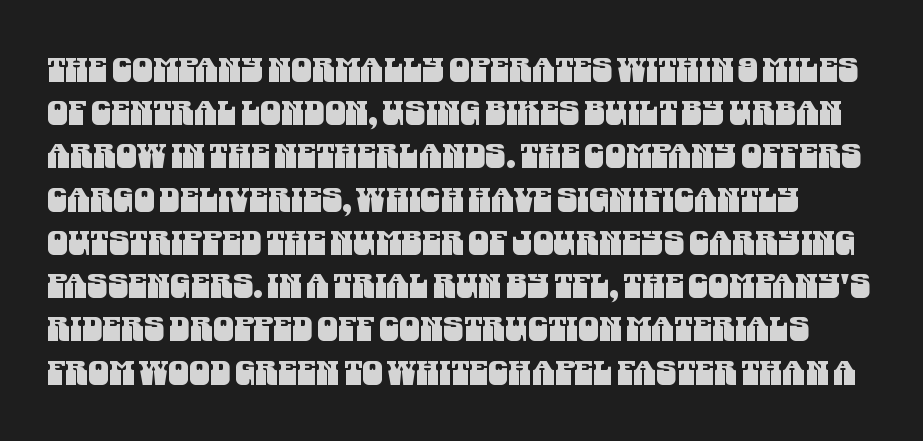
Q: Is the typeface a serif or a sans-serif typeface? A: Sans-serif.
Q: Is the text underlined? A: No.
Q: Is the spacing between letters normal or unusually wide? A: Normal.
Q: Is the spacing between lines tight, normal or loose? A: Normal.
Q: Width (condensed, normal, or wide)? A: Condensed.
Q: Stroke contrast? A: Medium.
Q: x-height? A: Large.
Q: Monospaced? A: No.
